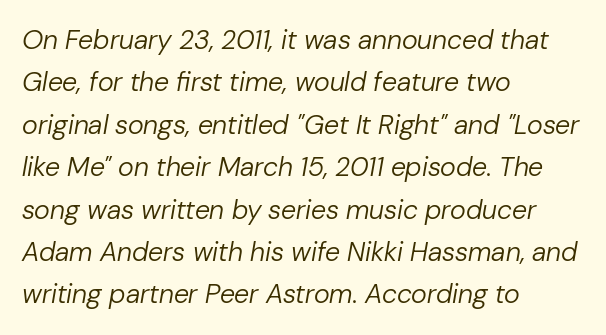
A light-to-regular cut is what we see here. All the whitespace from short lines collects on the right. How would I describe the line gaps? Plain and ordinary. In terms of posture, this sample is oblique. The letters sit at their default tracking, neither squeezed nor spread. Any mark beneath the type? The region is blank.
